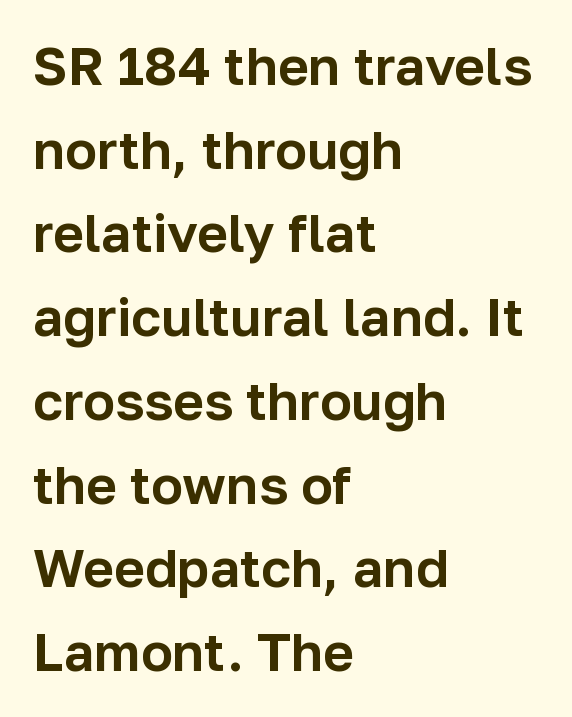
{"serif": "no", "italic": "no", "width": "normal", "stroke_contrast": "low", "x_height": "medium", "monospaced": "no", "underline": "no", "align": "left", "line_spacing": "normal", "line_spacing_ratio": 1.58, "letter_spacing": "normal", "letter_spacing_em": 0.0, "glyph_px": 53}
